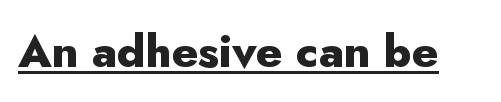
Q: Is the text bold? A: Yes.
Q: Is the text italic (slanted)? A: No, it is upright.
Q: Is the typeface a serif or a sans-serif typeface? A: Sans-serif.
Q: Is the text underlined? A: Yes.
Q: Is the spacing between letters normal or unusually wide? A: Normal.
Q: Width (condensed, normal, or wide)? A: Normal.
Q: Stroke contrast? A: Low.
Q: x-height? A: Small.
Q: Monospaced? A: No.
